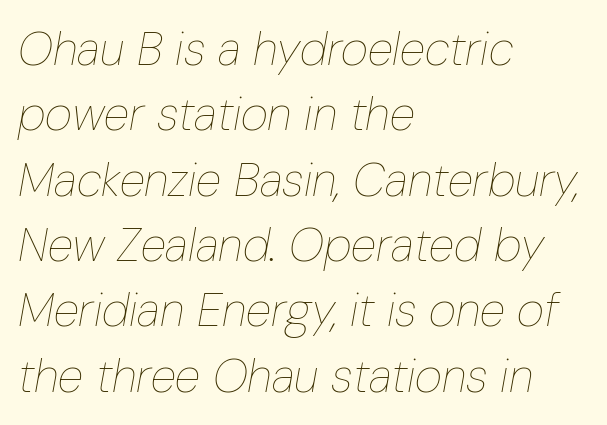
No letter is thick-stroked: the sample isn't bold. The text carries the slant typical of an italic or oblique font. Honestly, the letter spacing is just normal — you wouldn't notice it. Here the designer chose a conventional face with non-uniform glyph widths.
